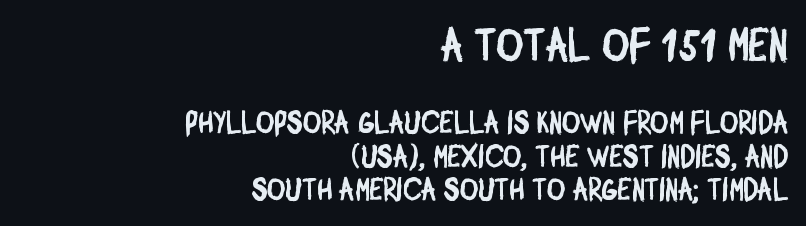
{"serif": "no", "width": "condensed", "stroke_contrast": "low", "x_height": "large", "monospaced": "no", "underline": "no", "align": "right", "line_spacing": "tight", "line_spacing_ratio": 1.08, "letter_spacing": "normal", "letter_spacing_em": 0.0, "larger_block": "first", "size_ratio": 1.48, "glyph_px": 46}
